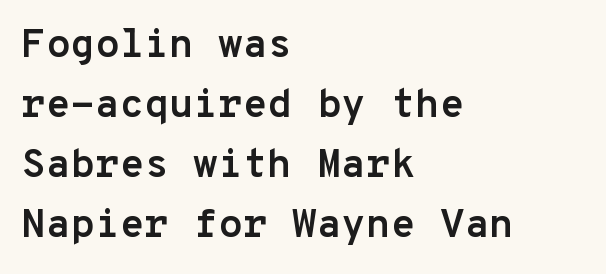
Q: Is the text bold? A: Yes.
Q: Is the text italic (slanted)? A: No, it is upright.
Q: Is the typeface a serif or a sans-serif typeface? A: Sans-serif.
Q: Is the text underlined? A: No.
Q: How is the paragraph aligned? A: Left-aligned.
Q: Is the spacing between letters normal or unusually wide? A: Normal.
Q: Is the spacing between lines tight, normal or loose? A: Normal.
Q: Width (condensed, normal, or wide)? A: Normal.
Q: Stroke contrast? A: Low.
Q: x-height? A: Medium.
Q: Monospaced? A: Yes.
